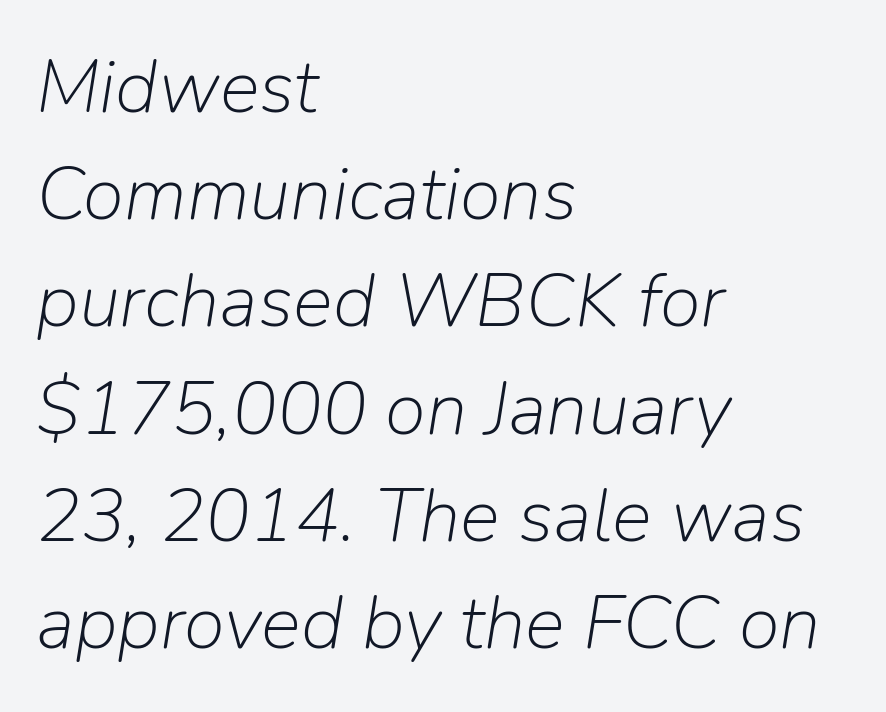
{"italic": "yes", "lean": "right", "slant_degrees": 9, "bold": "no", "weight": "light", "width": "normal", "stroke_contrast": "low", "x_height": "medium", "monospaced": "no", "underline": "no", "align": "left", "line_spacing": "normal", "line_spacing_ratio": 1.43, "letter_spacing": "normal", "letter_spacing_em": 0.0, "glyph_px": 75}
